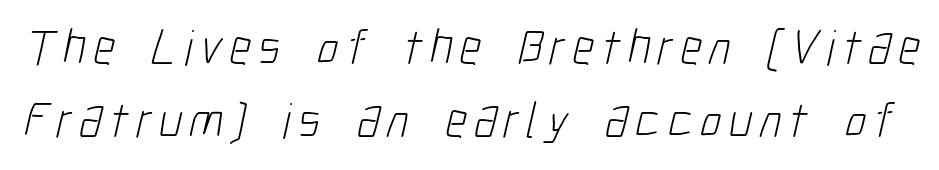
Q: Is the text bold? A: No.
Q: Is the typeface a serif or a sans-serif typeface? A: Sans-serif.
Q: Is the text underlined? A: No.
Q: Is the spacing between lines tight, normal or loose? A: Normal.
Q: Width (condensed, normal, or wide)? A: Condensed.
Q: Stroke contrast? A: Low.
Q: x-height? A: Medium.
Q: Monospaced? A: No.
